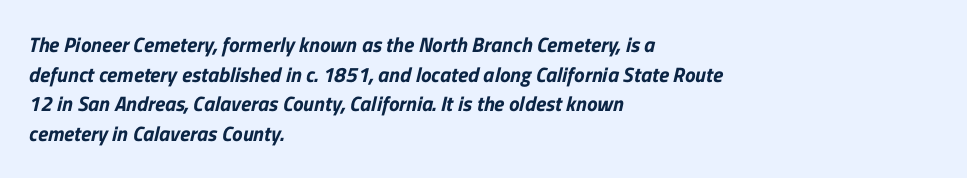
{"underline": "no", "align": "left", "line_spacing": "normal", "line_spacing_ratio": 1.41, "letter_spacing": "normal", "letter_spacing_em": 0.0, "glyph_px": 21}
